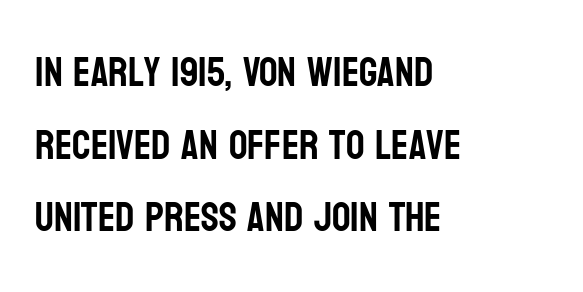
Q: Is the text italic (slanted)? A: No, it is upright.
Q: Is the typeface a serif or a sans-serif typeface? A: Sans-serif.
Q: Is the text underlined? A: No.
Q: How is the paragraph aligned? A: Left-aligned.
Q: Is the spacing between letters normal or unusually wide? A: Normal.
Q: Width (condensed, normal, or wide)? A: Condensed.
Q: Stroke contrast? A: Low.
Q: x-height? A: Large.
Q: Monospaced? A: No.
